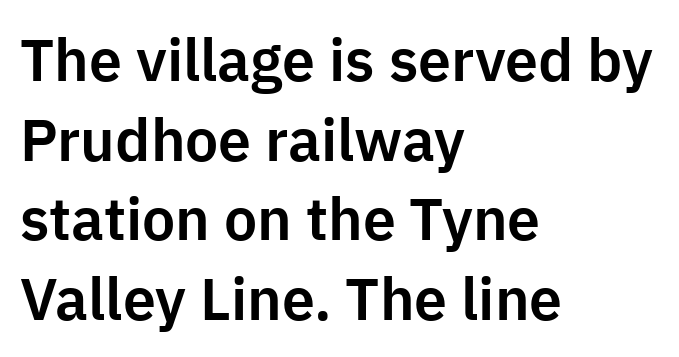
Regarding leading, the lines here are spaced in the standard way. The text was rendered using a sans face with plain stroke endings. No italicization has been applied; the sample stays upright. Look at the tracking — it's just the regular setting, nothing added.
